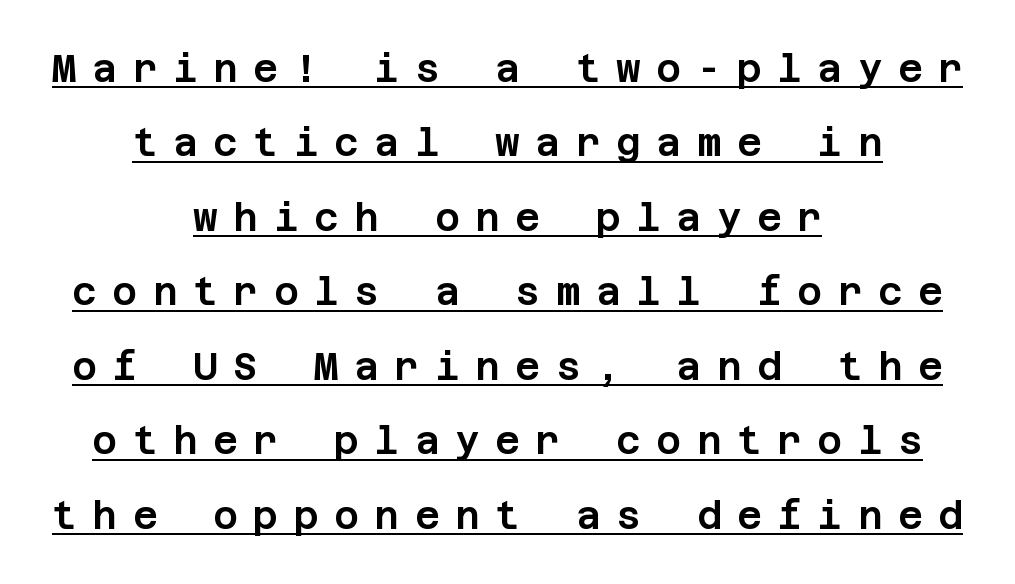
The image shows 38 px sans-serif type, upright; set centered, loose line spacing (1.96x), unusually wide letter spacing (+0.41 em), underlined; low stroke contrast and a large x-height.
